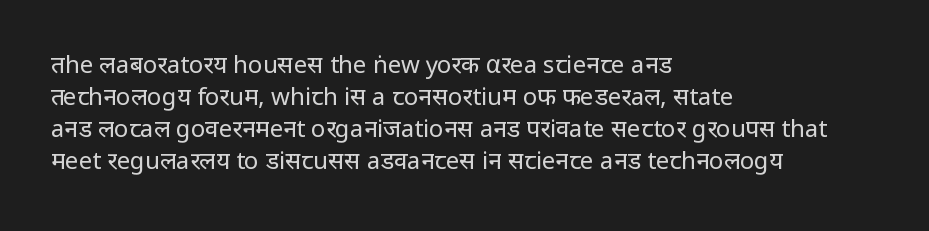
The strip under each line holds only bare page. You could call the tracking neutral — neither tight nor loose. Where is the straight margin? On the left. Upright lettering throughout. The weight tops out at a normal text grade.
